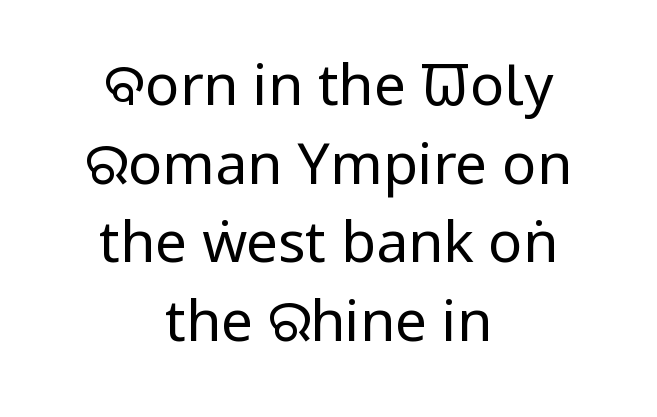
{"serif": "no", "italic": "no", "bold": "no", "weight": "regular", "width": "condensed", "stroke_contrast": "low", "x_height": "large", "monospaced": "no", "underline": "no", "align": "center", "line_spacing": "normal", "line_spacing_ratio": 1.38, "letter_spacing": "normal", "letter_spacing_em": 0.0, "glyph_px": 57}
